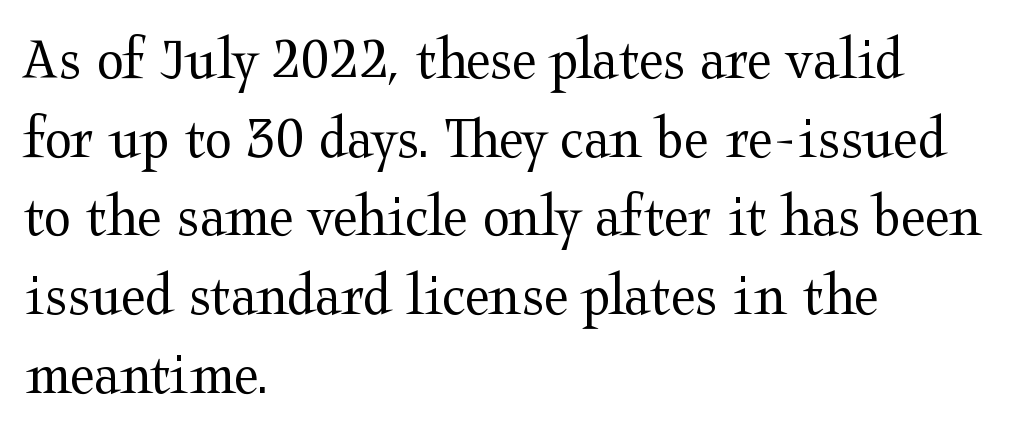
{"serif": "yes", "italic": "no", "bold": "no", "weight": "regular", "width": "wide", "stroke_contrast": "medium", "x_height": "medium", "monospaced": "no", "underline": "no", "align": "left", "line_spacing": "normal", "line_spacing_ratio": 1.27, "letter_spacing": "normal", "letter_spacing_em": 0.0, "glyph_px": 62}
